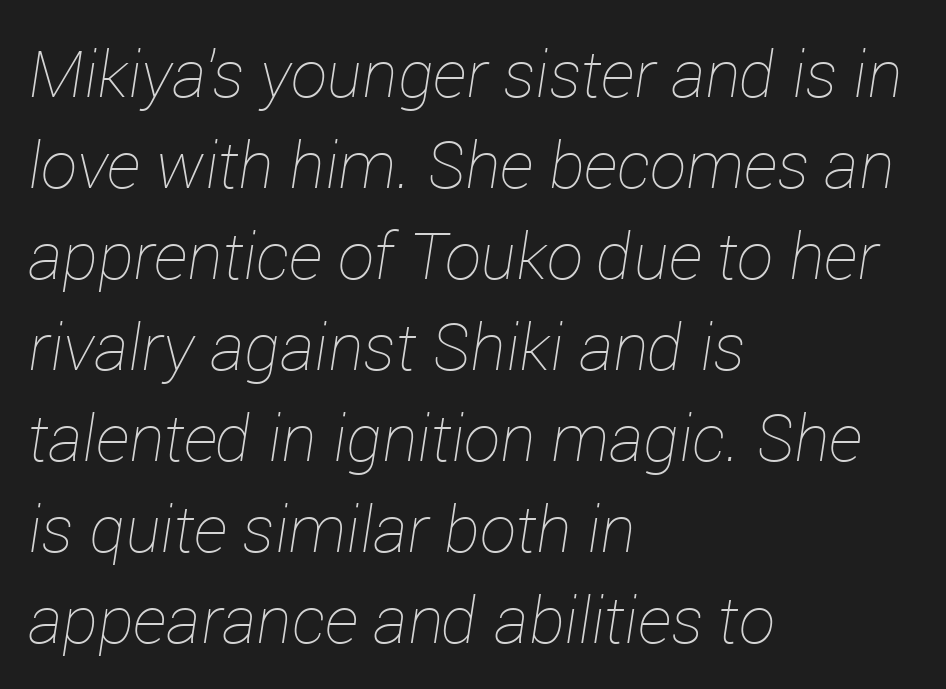
Q: Is the text bold? A: No.
Q: Is the text italic (slanted)? A: Yes, it leans right by about 12 degrees.
Q: Is the text underlined? A: No.
Q: How is the paragraph aligned? A: Left-aligned.
Q: Is the spacing between letters normal or unusually wide? A: Normal.
Q: Is the spacing between lines tight, normal or loose? A: Normal.
Q: Width (condensed, normal, or wide)? A: Normal.
Q: Stroke contrast? A: Low.
Q: x-height? A: Medium.
Q: Monospaced? A: No.
